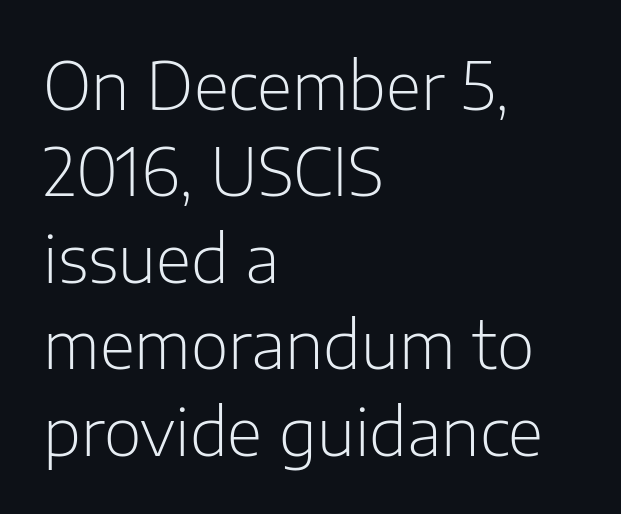
{"serif": "no", "italic": "no", "bold": "no", "weight": "light", "width": "normal", "stroke_contrast": "low", "x_height": "medium", "monospaced": "no", "underline": "no", "align": "left", "line_spacing": "normal", "line_spacing_ratio": 1.33, "letter_spacing": "normal", "letter_spacing_em": 0.0, "glyph_px": 65}
